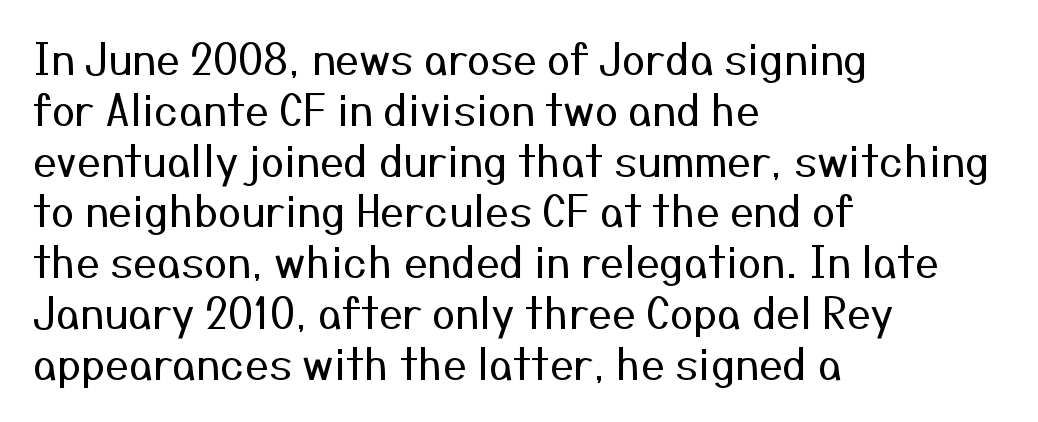
{"serif": "no", "italic": "no", "bold": "no", "weight": "regular", "width": "normal", "stroke_contrast": "medium", "x_height": "medium", "monospaced": "no", "underline": "no", "align": "left", "line_spacing_ratio": 1.21, "letter_spacing": "normal", "letter_spacing_em": 0.0, "glyph_px": 42}
